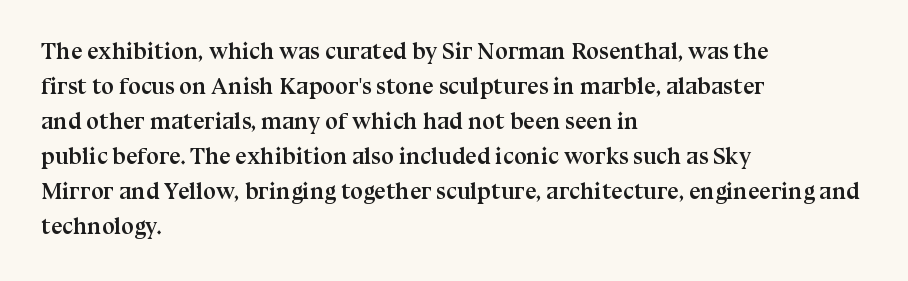
The image shows 23 px bold type, upright; set left-aligned, normal line spacing (1.52x), normal letter spacing, not underlined.
